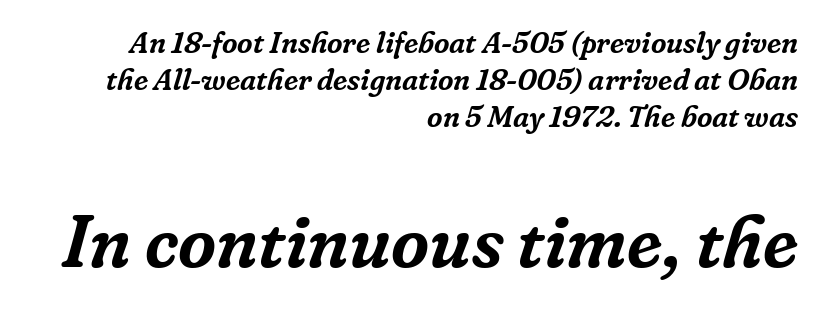
Each row of text sits above clean, open space. All the whitespace from short lines collects on the left. Think of a printed novel: that variable character pitch is what you see here. Old-style or modern, the face here clearly has serifs. These two chunks differ in scale, with the bottom chunk taking the larger measure.
